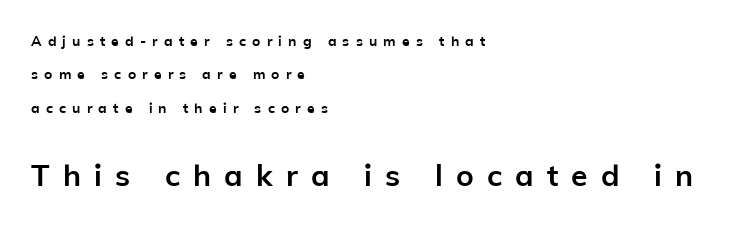
{"serif": "no", "italic": "no", "bold": "yes", "weight": "semibold", "width": "normal", "stroke_contrast": "low", "x_height": "medium", "monospaced": "no", "underline": "no", "align": "left", "line_spacing": "loose", "line_spacing_ratio": 2.38, "letter_spacing": "wide", "letter_spacing_em": 0.44, "larger_block": "second", "size_ratio": 2.14, "glyph_px": 30}
